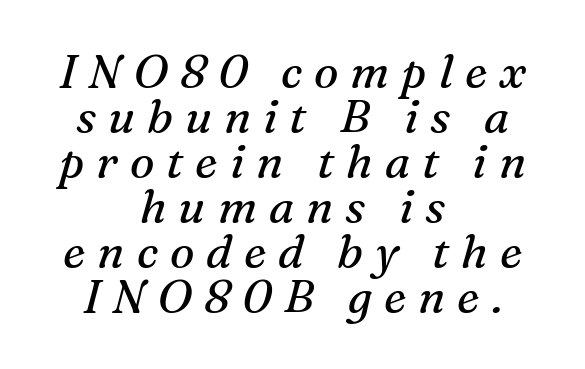
Q: Is the text bold? A: No.
Q: Is the text italic (slanted)? A: Yes, it leans right by about 16 degrees.
Q: Is the typeface a serif or a sans-serif typeface? A: Serif.
Q: Is the text underlined? A: No.
Q: How is the paragraph aligned? A: Centered.
Q: Is the spacing between letters normal or unusually wide? A: Unusually wide.
Q: Is the spacing between lines tight, normal or loose? A: Tight.
Q: Width (condensed, normal, or wide)? A: Normal.
Q: Stroke contrast? A: Medium.
Q: x-height? A: Medium.
Q: Monospaced? A: No.
